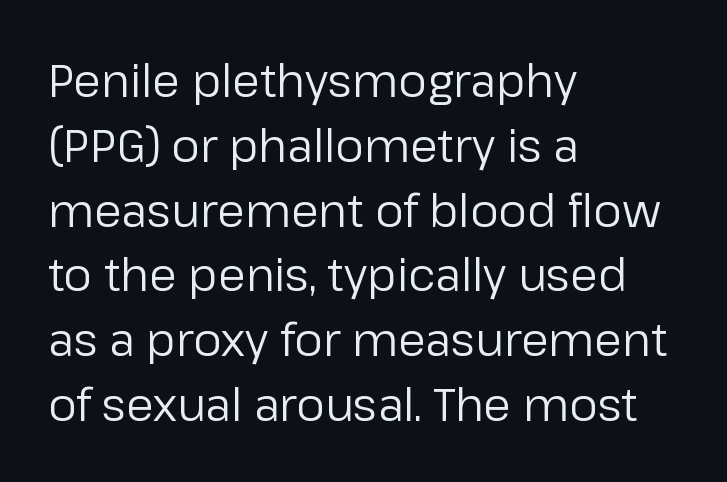
Do the characters align in a grid? No, the font is proportional. If you drew a line through each stem, it would be perfectly vertical. What's the leading like? Ordinary, nothing unusual. I'd call this a sans setting — the letters go barefoot.
